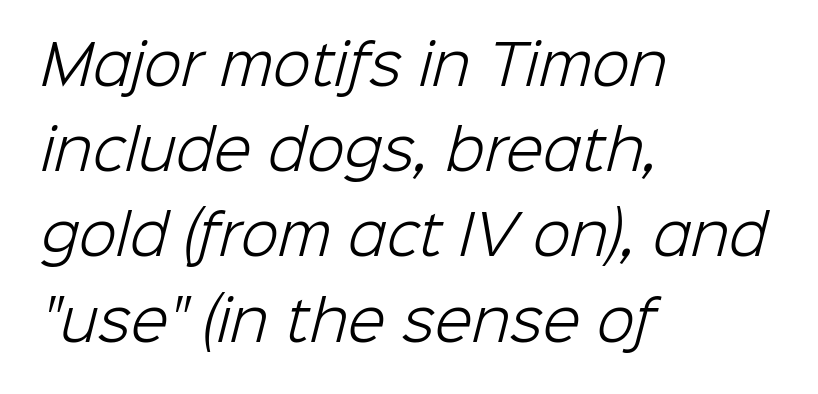
{"serif": "no", "bold": "no", "weight": "light", "width": "normal", "stroke_contrast": "low", "x_height": "medium", "monospaced": "no", "underline": "no", "align": "left", "line_spacing": "normal", "line_spacing_ratio": 1.55, "letter_spacing": "normal", "letter_spacing_em": 0.0, "glyph_px": 55}
